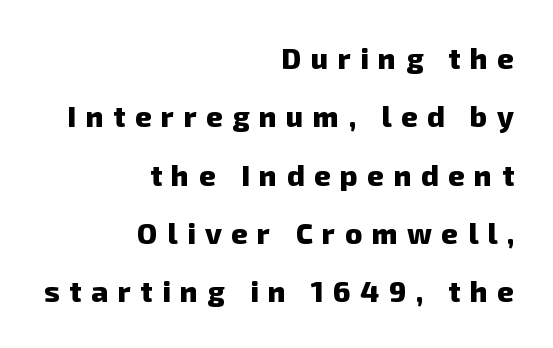
Does the weight exceed regular? Yes, all the way to bold. Note: no serifs on the glyphs. Casual observation: everything's shoved over to the right. The tracking reads as deliberately expanded to a designer's eye. A typesetter would call this proportional, since set widths differ per character.
